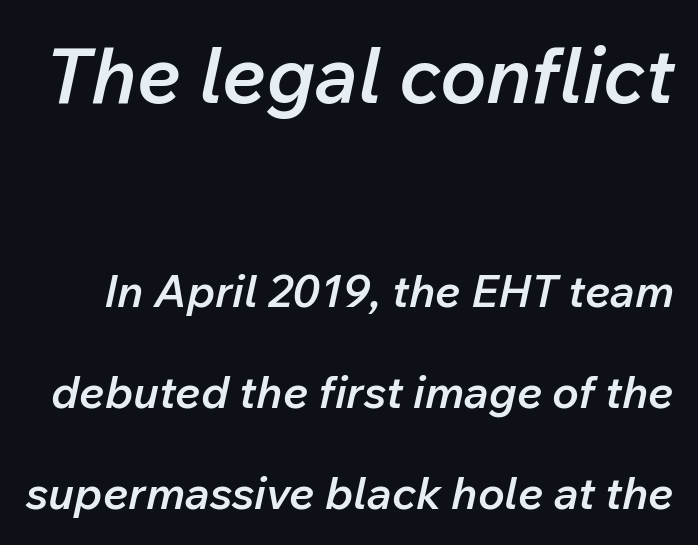
{"italic": "yes", "lean": "right", "slant_degrees": 12, "bold": "semi", "weight": "semibold", "width": "normal", "stroke_contrast": "low", "x_height": "medium", "monospaced": "no", "underline": "no", "line_spacing": "loose", "line_spacing_ratio": 2.24, "letter_spacing": "normal", "letter_spacing_em": 0.0, "larger_block": "first", "size_ratio": 1.73, "glyph_px": 78}
